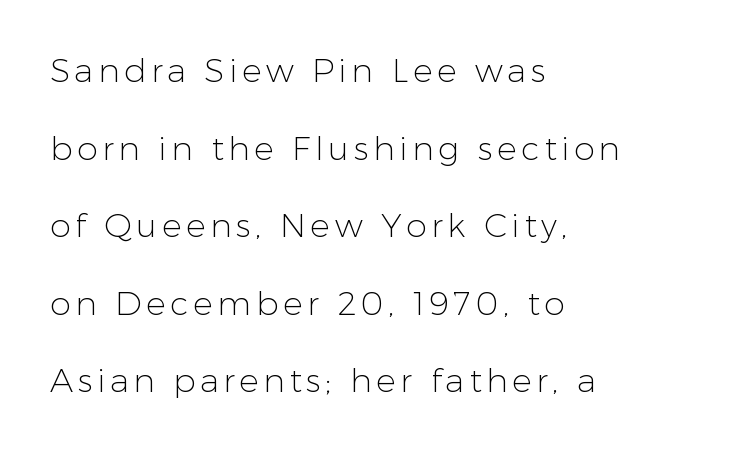
One-word summary of the alignment: left. The font sits on the lighter half of the weight spectrum, regular included. Compared with typical paragraphs, the rows here are farther apart. The font family rendered here belongs to the sans-serif group. Note the varied advance widths — an 'i' is clearly narrower than an 'm'. The space beneath each line is pristine and unruled.
